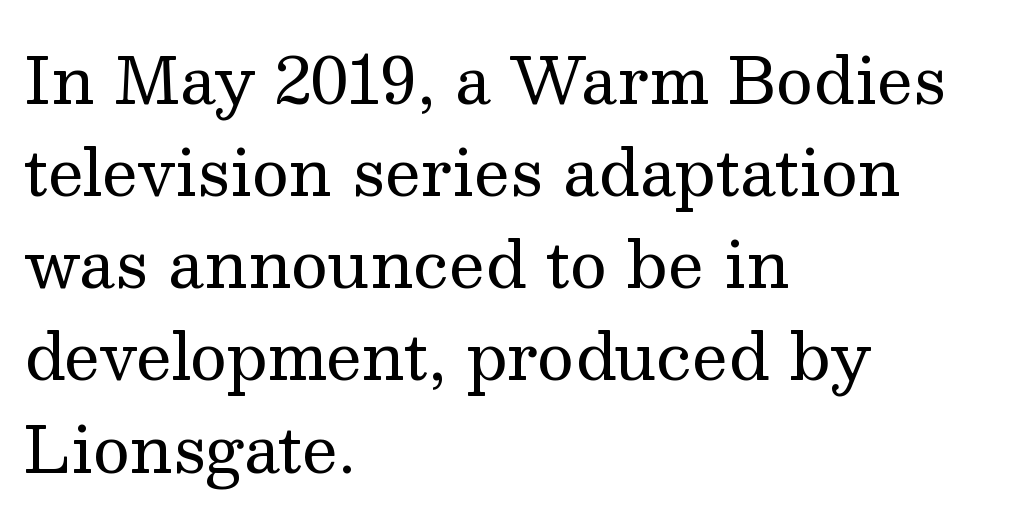
Q: Is the text bold? A: No.
Q: Is the text italic (slanted)? A: No, it is upright.
Q: Is the typeface a serif or a sans-serif typeface? A: Serif.
Q: Is the text underlined? A: No.
Q: How is the paragraph aligned? A: Left-aligned.
Q: Is the spacing between letters normal or unusually wide? A: Normal.
Q: Is the spacing between lines tight, normal or loose? A: Normal.
Q: Width (condensed, normal, or wide)? A: Normal.
Q: Stroke contrast? A: Medium.
Q: x-height? A: Medium.
Q: Monospaced? A: No.
